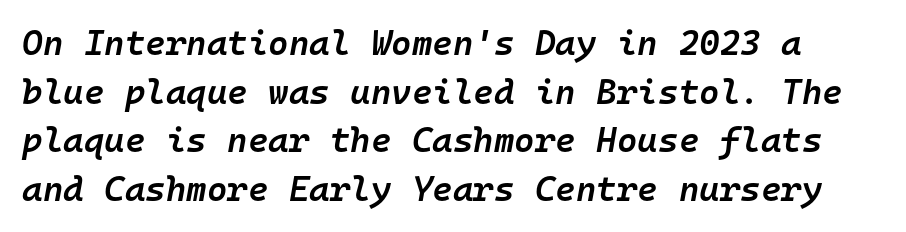
The image shows 35 px semibold type, italic (leaning right), monospaced; set normal line spacing (1.39x), normal letter spacing, not underlined; low stroke contrast and a medium x-height.
